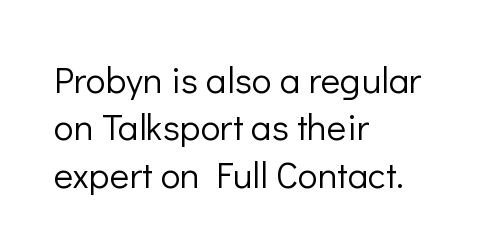
The image shows 37 px light sans-serif type, upright; set left-aligned, normal line spacing (1.28x), normal letter spacing, not underlined; low stroke contrast and a medium x-height.
